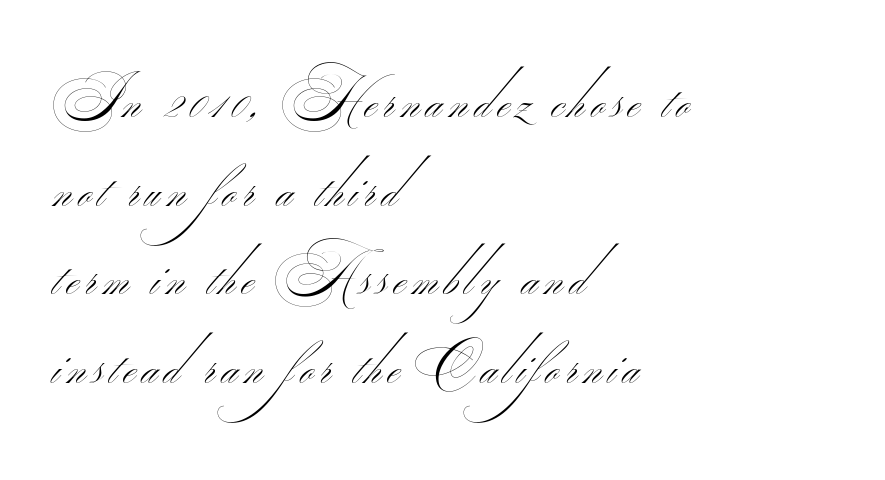
One glance says typical: line gaps are just what's usual. Bare-footed words on every line. The font sits on the lighter half of the weight spectrum, regular included. The typeface chosen for these lines omits serifs. Is this a fixed-width face? No — the glyphs have proportional, varying widths. Left-aligned paragraph, ragged on the right.
